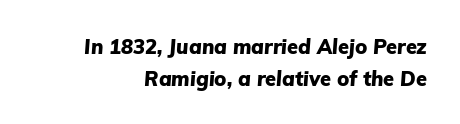
Q: Is the text bold? A: Yes.
Q: Is the text italic (slanted)? A: Yes, it leans right by about 5 degrees.
Q: Is the text underlined? A: No.
Q: Is the spacing between letters normal or unusually wide? A: Normal.
Q: Is the spacing between lines tight, normal or loose? A: Normal.
